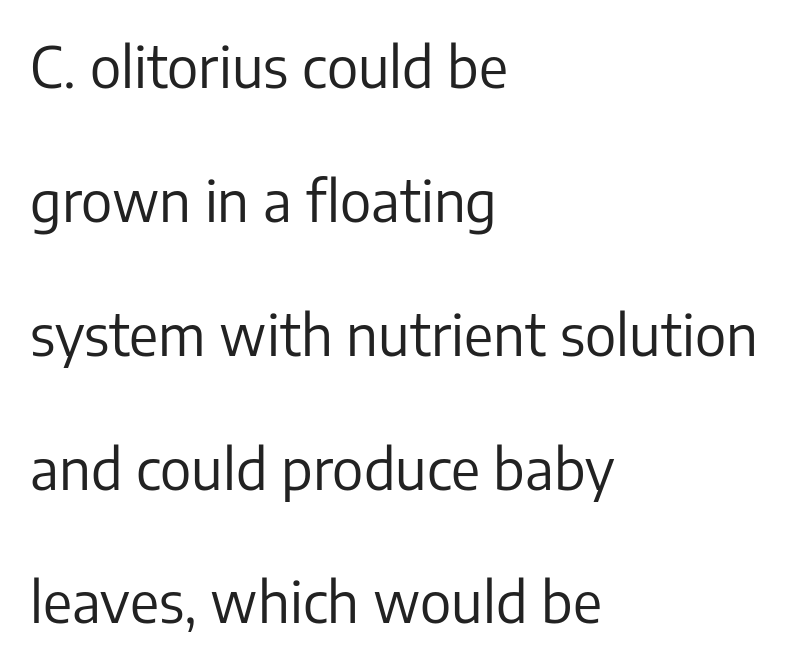
The image shows 56 px regular-weight sans-serif type, upright; set left-aligned, loose line spacing (2.39x), normal letter spacing, not underlined; low stroke contrast and a medium x-height.
